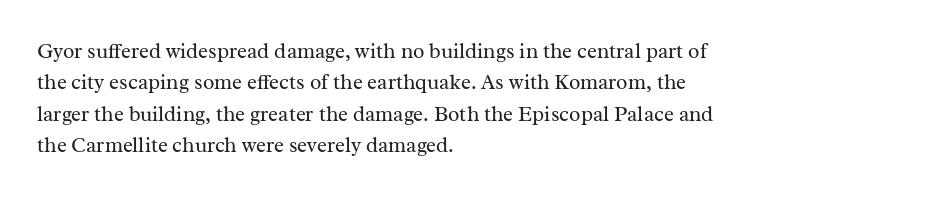
Q: Is the text bold? A: No.
Q: Is the text italic (slanted)? A: No, it is upright.
Q: Is the text underlined? A: No.
Q: How is the paragraph aligned? A: Left-aligned.
Q: Is the spacing between letters normal or unusually wide? A: Normal.
Q: Is the spacing between lines tight, normal or loose? A: Normal.
